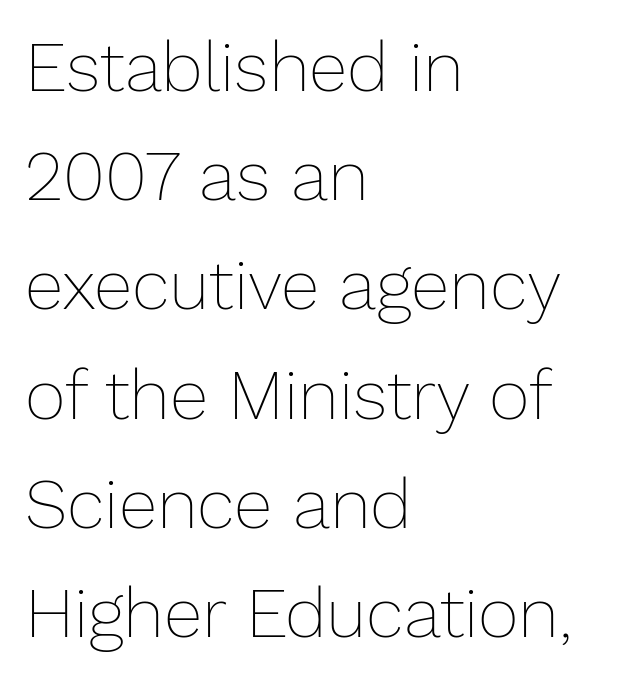
The letters stand upright; this is a roman face. Check the space under the baseline: it is left empty. These lines sit exactly where default settings would place them. The letterforms sit shoulder to shoulder at normal distance. Weight class: somewhere from thin through regular. This sample has the flowing, uneven cadence of proportional lettering.
